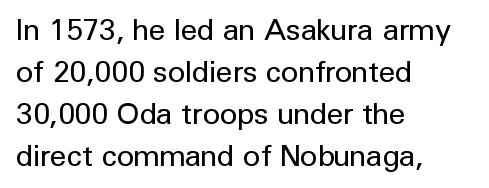
This rendering employs a face without finishing strokes, i.e., a sans-serif. Type without underlining. A typesetter would mark this as roman, not italic. Counters stay open thanks to moderate or lighter strokes. Is this a fixed-width face? No — the glyphs have proportional, varying widths.
